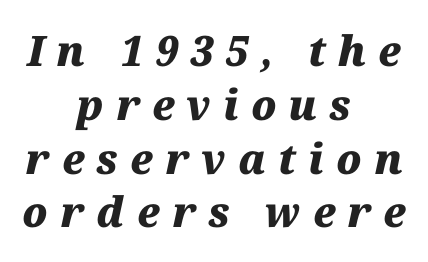
The image shows 42 px heavy type, italic (leaning right); set centered, normal line spacing (1.28x), unusually wide letter spacing (+0.29 em), not underlined; medium stroke contrast and a medium x-height.
